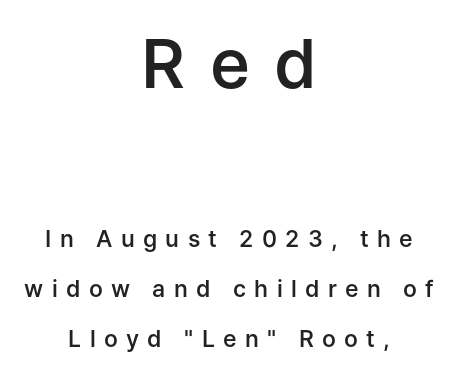
The image shows 68 px semibold sans-serif type, upright; set centered, loose line spacing (2.17x), unusually wide letter spacing (+0.36 em), not underlined; the first (top) block is 2.96x larger; low stroke contrast and a medium x-height.
